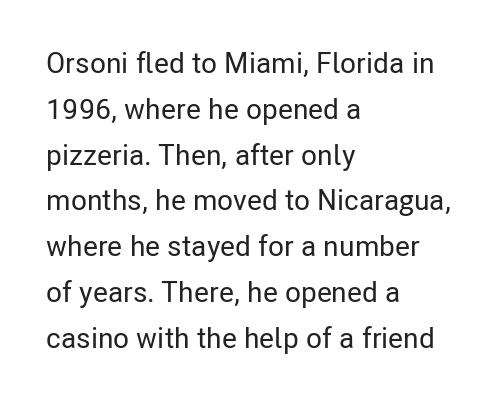
{"serif": "no", "italic": "no", "width": "condensed", "stroke_contrast": "low", "x_height": "medium", "monospaced": "no", "underline": "no", "align": "left", "line_spacing": "normal", "line_spacing_ratio": 1.58, "letter_spacing": "normal", "letter_spacing_em": 0.0, "glyph_px": 29}
